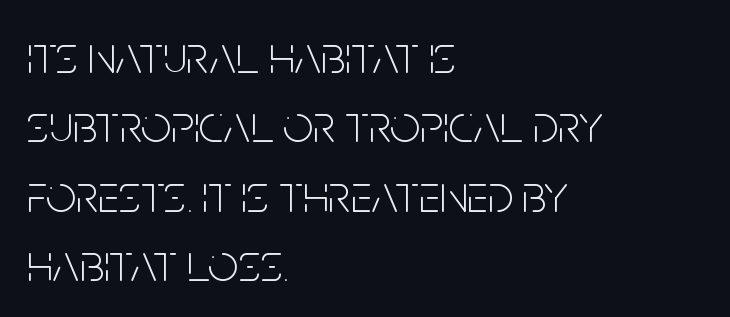
{"serif": "no", "italic": "no", "bold": "no", "weight": "light", "width": "condensed", "stroke_contrast": "low", "x_height": "large", "monospaced": "no", "underline": "no", "align": "left", "line_spacing": "normal", "line_spacing_ratio": 1.31, "letter_spacing": "normal", "letter_spacing_em": 0.0, "glyph_px": 53}
